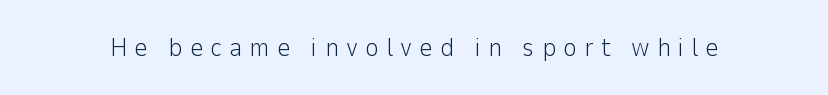
Letter spacing: wide. Stroke mass is kept to a normal reading level or below. Posture: upright roman. Honestly, there is no underline to notice here at all.
